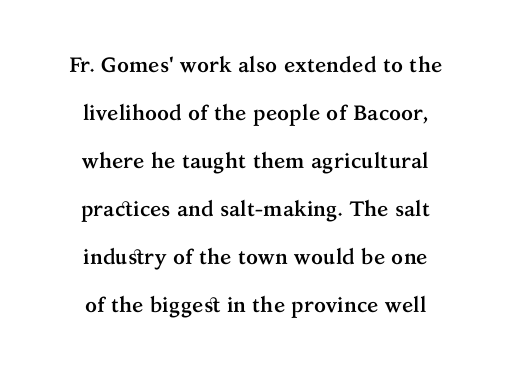
{"italic": "no", "bold": "yes", "underline": "no", "align": "center", "line_spacing": "loose", "line_spacing_ratio": 2.29, "letter_spacing": "normal", "letter_spacing_em": 0.0, "glyph_px": 21}
